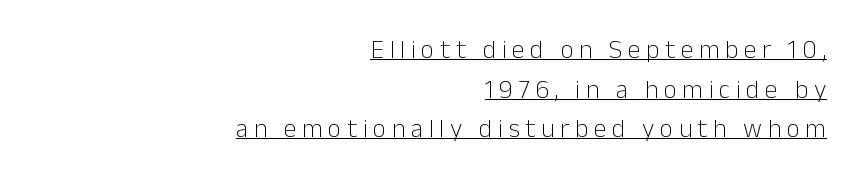
Q: Is the text bold? A: No.
Q: Is the text italic (slanted)? A: No, it is upright.
Q: Is the text underlined? A: Yes.
Q: How is the paragraph aligned? A: Right-aligned.
Q: Is the spacing between letters normal or unusually wide? A: Unusually wide.
Q: Is the spacing between lines tight, normal or loose? A: Normal.
